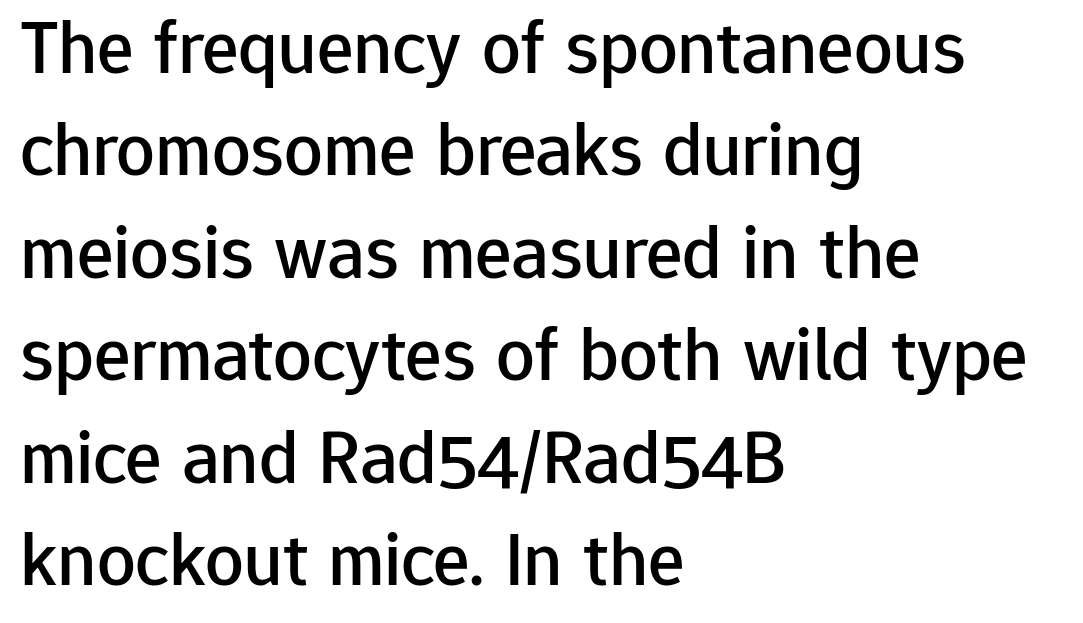
The image shows 77 px sans-serif type, upright; set left-aligned, normal line spacing (1.33x), normal letter spacing, not underlined; low stroke contrast and a medium x-height.
